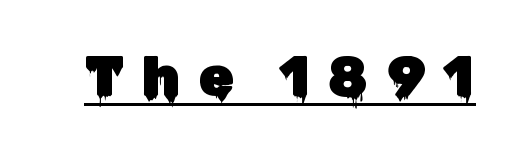
The image shows 57 px sans-serif type, upright; set unusually wide letter spacing (+0.31 em), underlined; low stroke contrast and a medium x-height.
